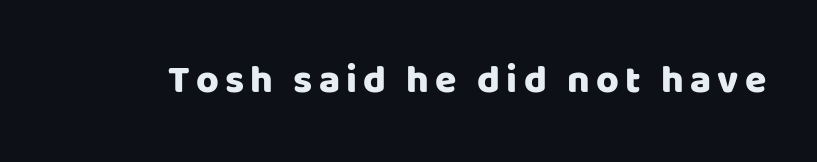
The image shows 39 px sans-serif type, upright; set not underlined; low stroke contrast and a large x-height.
